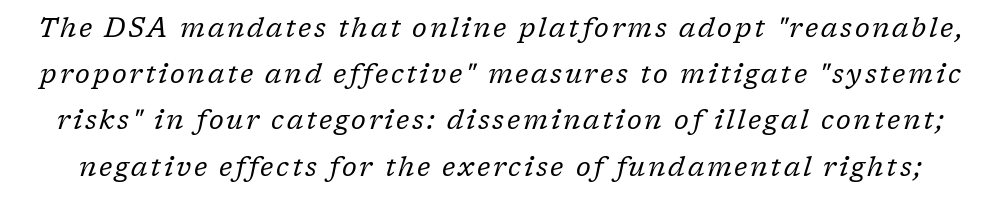
The image shows 27 px text type, italic (leaning right); set line spacing 1.71x, not underlined.
